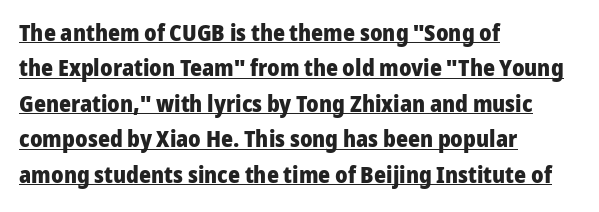
Q: Is the text bold? A: Yes.
Q: Is the text italic (slanted)? A: No, it is upright.
Q: Is the text underlined? A: Yes.
Q: How is the paragraph aligned? A: Left-aligned.
Q: Is the spacing between letters normal or unusually wide? A: Normal.
Q: Is the spacing between lines tight, normal or loose? A: Normal.
